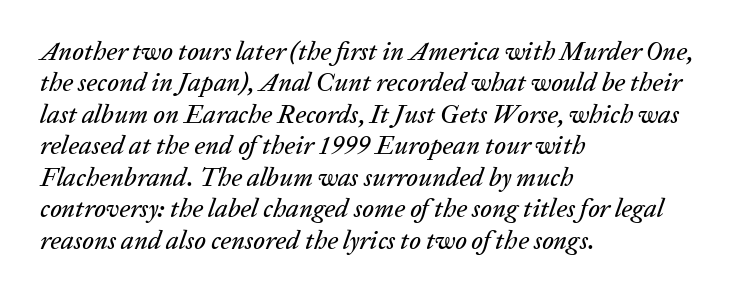
Q: Is the text italic (slanted)? A: Yes, it leans right by about 20 degrees.
Q: Is the text underlined? A: No.
Q: How is the paragraph aligned? A: Left-aligned.
Q: Is the spacing between letters normal or unusually wide? A: Normal.
